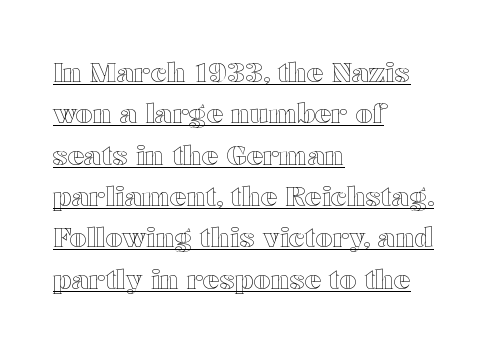
{"italic": "no", "underline": "yes", "align": "left", "line_spacing": "normal", "line_spacing_ratio": 1.53, "letter_spacing": "normal", "letter_spacing_em": 0.0, "glyph_px": 27}
